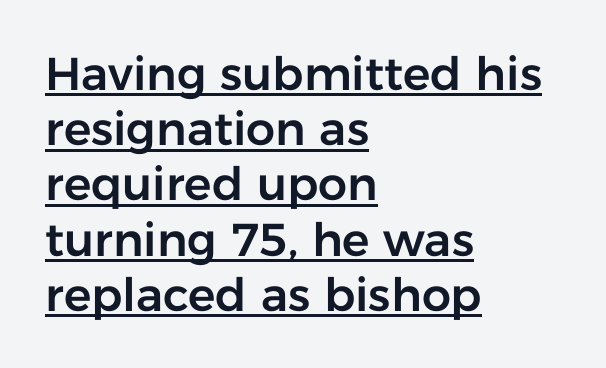
The image shows 46 px sans-serif type, upright; set left-aligned, line spacing 1.2x, normal letter spacing, underlined; low stroke contrast and a medium x-height.
